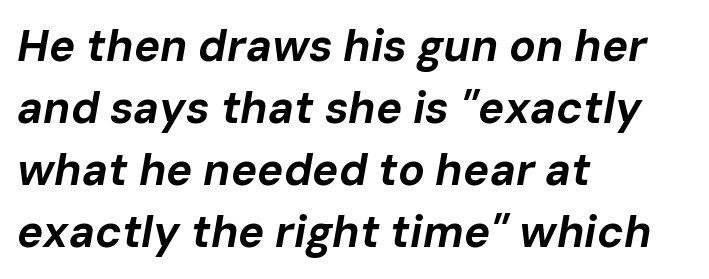
{"italic": "yes", "lean": "right", "slant_degrees": 10, "bold": "yes", "weight": "bold", "width": "normal", "stroke_contrast": "low", "x_height": "medium", "monospaced": "no", "underline": "no", "align": "left", "line_spacing": "normal", "line_spacing_ratio": 1.41, "letter_spacing": "normal", "letter_spacing_em": 0.0, "glyph_px": 44}
